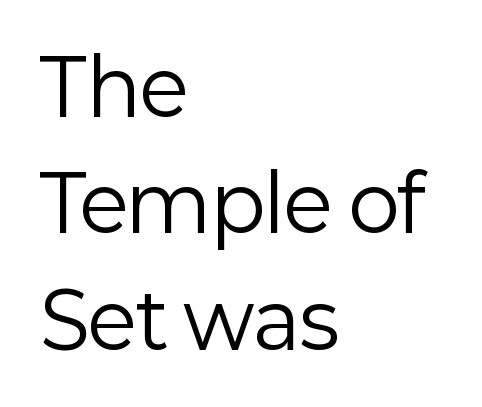
The image shows 77 px regular-weight sans-serif type, upright; set left-aligned, normal line spacing (1.51x), normal letter spacing, not underlined; low stroke contrast and a medium x-height.
